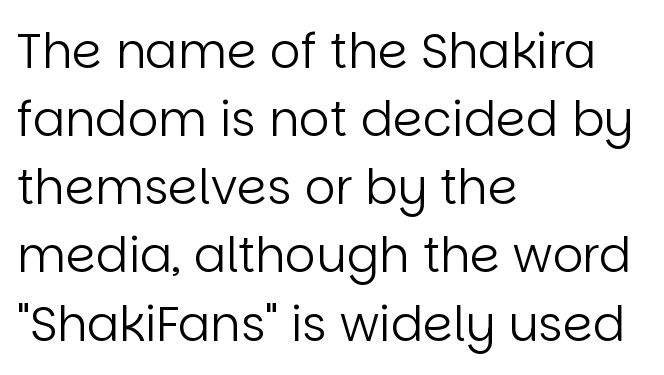
{"serif": "no", "italic": "no", "bold": "no", "weight": "regular", "width": "normal", "stroke_contrast": "low", "x_height": "large", "monospaced": "no", "underline": "no", "align": "left", "line_spacing": "normal", "line_spacing_ratio": 1.42, "letter_spacing": "normal", "letter_spacing_em": 0.0, "glyph_px": 48}
